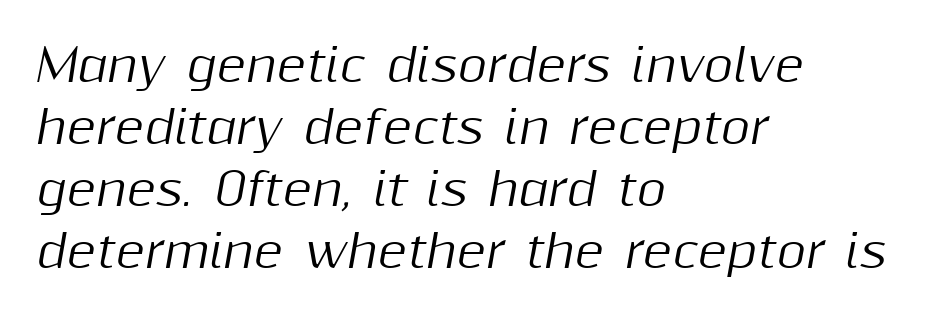
The image shows 45 px text type, italic (leaning right); set left-aligned, normal line spacing (1.38x), normal letter spacing, not underlined; medium stroke contrast and a medium x-height.
